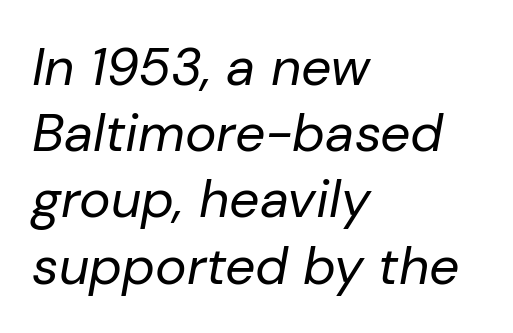
The paragraph has a hard left edge and a soft right edge. These lines are rendered in a variable-pitch font. The tracking reads as untouched default to a designer's eye. Rendered with sloped, italic letterforms. Reading down the column, the eye jumps a familiar distance to each next line. The specimen omits any rule beneath the text block's lines.
